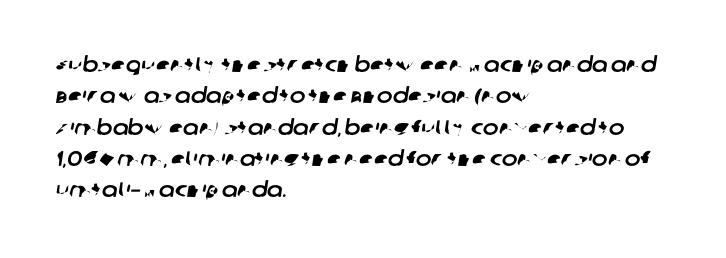
Q: Is the text underlined? A: No.
Q: How is the paragraph aligned? A: Left-aligned.
Q: Is the spacing between letters normal or unusually wide? A: Normal.
Q: Is the spacing between lines tight, normal or loose? A: Normal.
